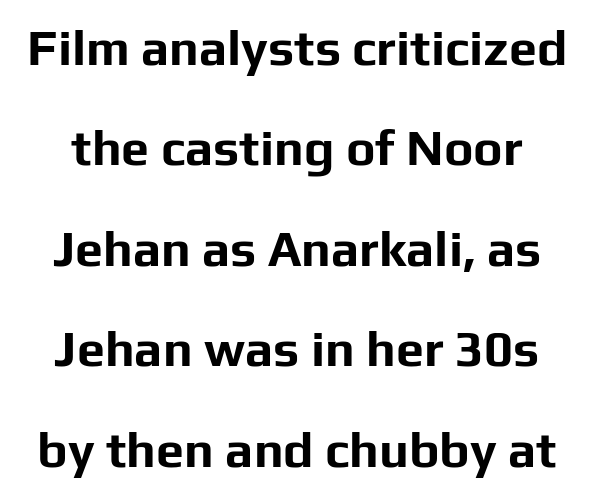
The image shows 50 px bold sans-serif type, upright; set loose line spacing (2.01x), normal letter spacing, not underlined; low stroke contrast and a medium x-height.
